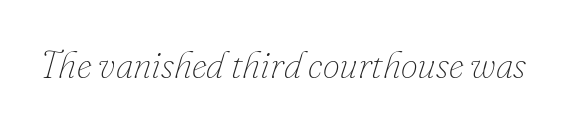
{"italic": "yes", "lean": "right", "slant_degrees": 16, "bold": "no", "weight": "thin", "width": "normal", "stroke_contrast": "low", "x_height": "small", "monospaced": "no", "underline": "no", "letter_spacing": "normal", "letter_spacing_em": 0.0, "glyph_px": 38}
